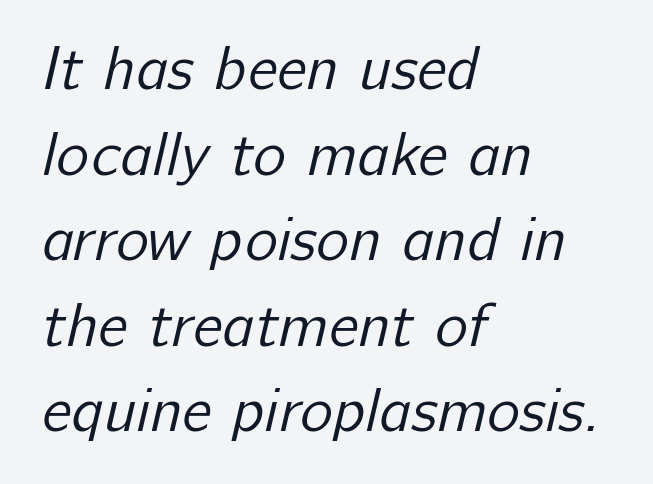
Q: Is the text bold? A: No.
Q: Is the typeface a serif or a sans-serif typeface? A: Sans-serif.
Q: Is the text underlined? A: No.
Q: How is the paragraph aligned? A: Left-aligned.
Q: Is the spacing between letters normal or unusually wide? A: Normal.
Q: Is the spacing between lines tight, normal or loose? A: Normal.
Q: Width (condensed, normal, or wide)? A: Normal.
Q: Stroke contrast? A: Low.
Q: x-height? A: Medium.
Q: Monospaced? A: No.
